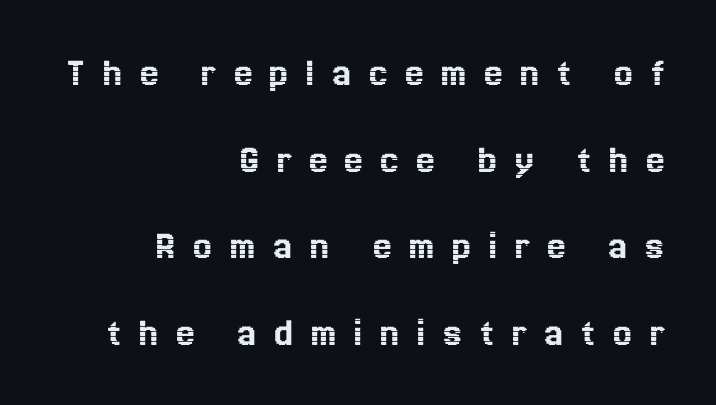
Q: Is the text italic (slanted)? A: No, it is upright.
Q: Is the text underlined? A: No.
Q: How is the paragraph aligned? A: Right-aligned.
Q: Is the spacing between letters normal or unusually wide? A: Unusually wide.
Q: Is the spacing between lines tight, normal or loose? A: Loose.
Q: Width (condensed, normal, or wide)? A: Normal.
Q: x-height? A: Medium.
Q: Monospaced? A: No.
